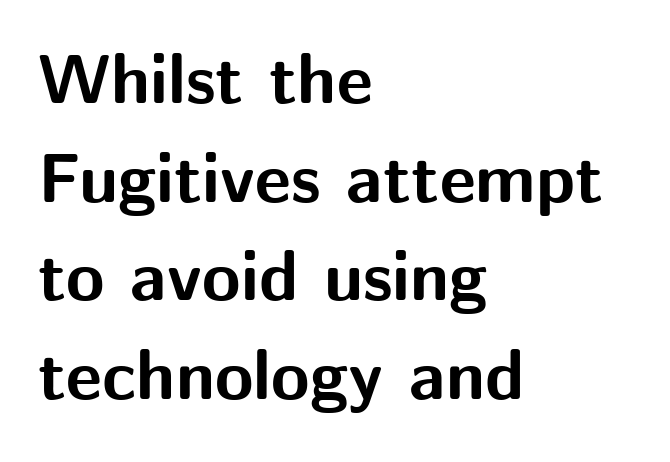
Q: Is the text bold? A: Yes.
Q: Is the text italic (slanted)? A: No, it is upright.
Q: Is the typeface a serif or a sans-serif typeface? A: Sans-serif.
Q: Is the text underlined? A: No.
Q: How is the paragraph aligned? A: Left-aligned.
Q: Is the spacing between letters normal or unusually wide? A: Normal.
Q: Is the spacing between lines tight, normal or loose? A: Normal.
Q: Width (condensed, normal, or wide)? A: Normal.
Q: Stroke contrast? A: Medium.
Q: x-height? A: Medium.
Q: Monospaced? A: No.
